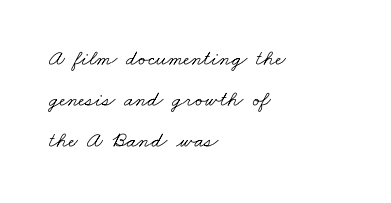
Q: Is the text bold? A: No.
Q: Is the text underlined? A: No.
Q: How is the paragraph aligned? A: Left-aligned.
Q: Is the spacing between letters normal or unusually wide? A: Normal.
